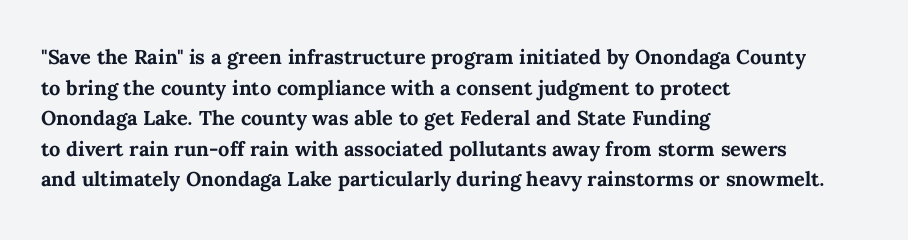
Underlining? Definitely not there. The paragraph has a hard left edge and a soft right edge. A typesetter would mark this as roman, not italic. What weight is shown? A full bold with thick strokes.
